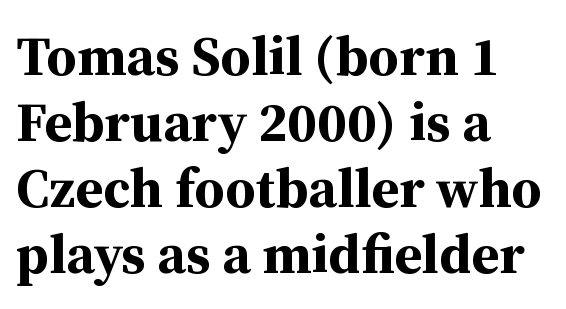
The image shows 56 px bold serif type, upright; set left-aligned, line spacing 1.18x, normal letter spacing, not underlined; medium stroke contrast and a medium x-height.
